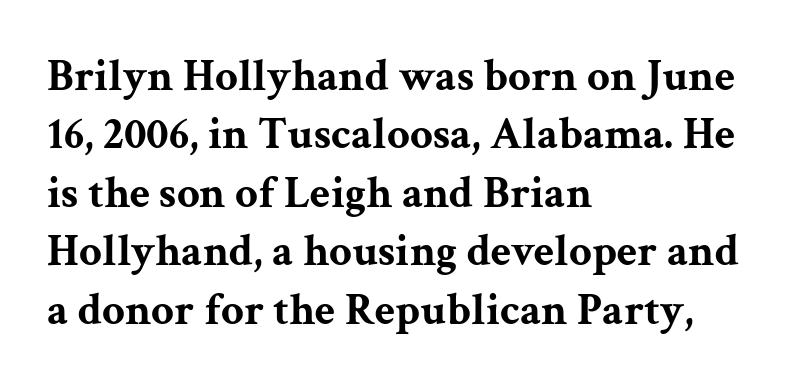
The leading is moderate, giving the passage an even texture. Rendered with straight, roman letterforms. Horizontal alignment here is leftward, the default for most running prose. The horizontal fit of the characters is conventional and even. This rendering features lettering with no underline. Here the designer chose a conventional face with non-uniform glyph widths.
